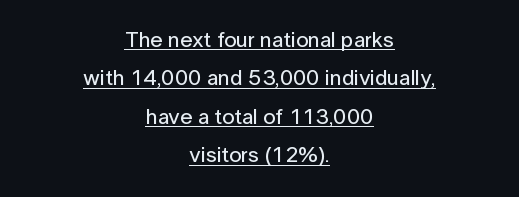
The image shows 22 px text type, upright; set centered, line spacing 1.75x, normal letter spacing, underlined.
